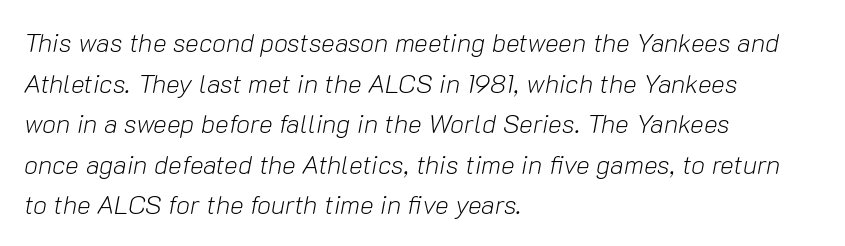
Q: Is the text bold? A: No.
Q: Is the text italic (slanted)? A: Yes, it leans right by about 10 degrees.
Q: Is the text underlined? A: No.
Q: How is the paragraph aligned? A: Left-aligned.
Q: Is the spacing between letters normal or unusually wide? A: Normal.
Q: Is the spacing between lines tight, normal or loose? A: Normal.
